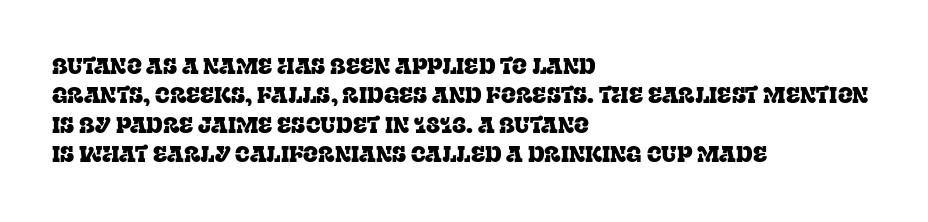
The image shows 22 px text type, upright; set left-aligned, normal line spacing (1.33x), normal letter spacing, not underlined.
